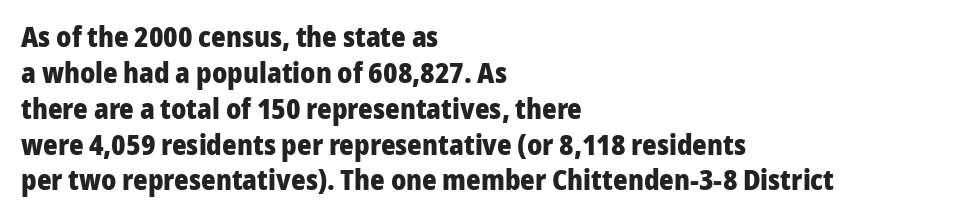
The image shows 28 px heavy sans-serif type, upright; set left-aligned, normal line spacing (1.28x), normal letter spacing, not underlined; low stroke contrast and a medium x-height.
